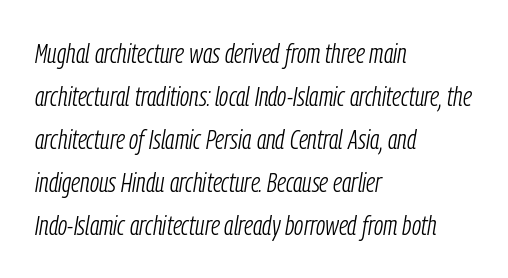
{"italic": "yes", "lean": "right", "slant_degrees": 9, "bold": "no", "weight": "light", "width": "condensed", "stroke_contrast": "low", "x_height": "medium", "monospaced": "no", "underline": "no", "align": "left", "line_spacing": "normal", "line_spacing_ratio": 1.54, "letter_spacing": "normal", "letter_spacing_em": 0.0, "glyph_px": 28}
